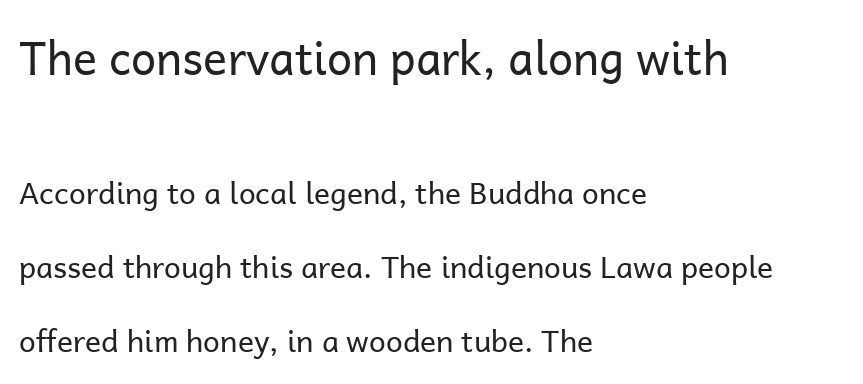
The area under the type is left untouched. Visually the block forms a straight wall on the left and a jagged coastline on the right. A typesetter would call this leading open, well beyond the default. Heft: none added — not bold. The specimen reads as upright at a glance. Scale decreases going downward across the two blocks.
